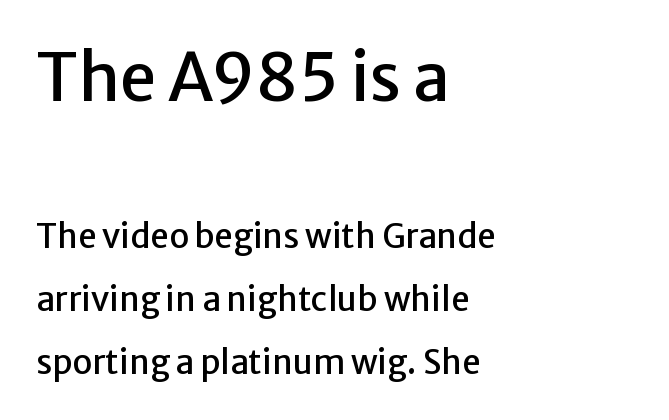
Q: Is the text italic (slanted)? A: No, it is upright.
Q: Is the typeface a serif or a sans-serif typeface? A: Sans-serif.
Q: Is the text underlined? A: No.
Q: How is the paragraph aligned? A: Left-aligned.
Q: Is the spacing between letters normal or unusually wide? A: Normal.
Q: Is the spacing between lines tight, normal or loose? A: Loose.
Q: Which block of text is set in a larger size, the first (top) or the second (bottom)? A: The first (top) one.
Q: Width (condensed, normal, or wide)? A: Normal.
Q: Stroke contrast? A: Low.
Q: x-height? A: Medium.
Q: Monospaced? A: No.
